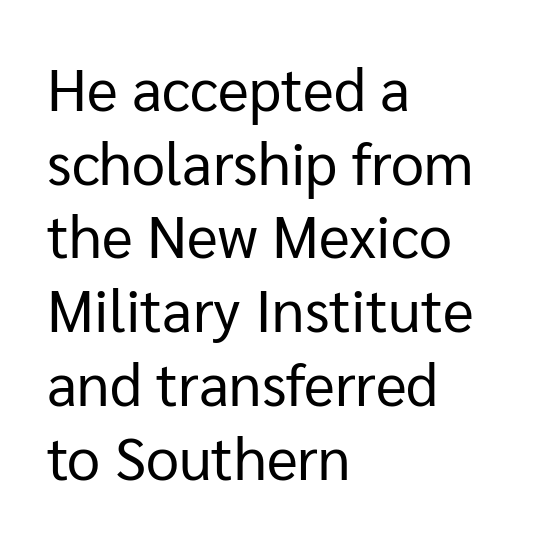
The image shows 59 px regular-weight sans-serif type, upright; set left-aligned, normal line spacing (1.25x), normal letter spacing, not underlined; low stroke contrast and a medium x-height.
